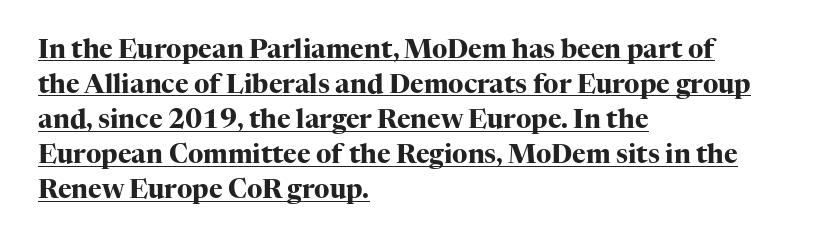
The image shows 26 px bold type, upright; set left-aligned, normal line spacing (1.35x), normal letter spacing, underlined.
